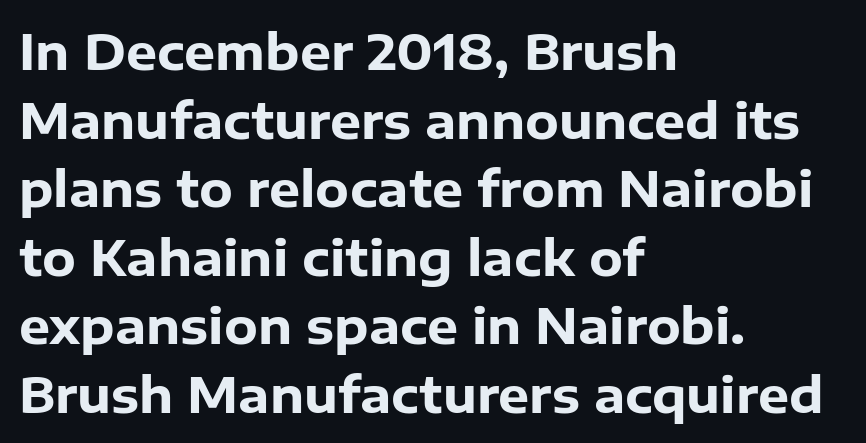
The passage shown is not underscored anywhere. These lines carry a lot of weight — the face is fully bold. Each letter's strokes conclude bluntly, with no projecting serifs. Vertical strokes here are truly vertical. Do the characters align in a grid? No, the font is proportional.
